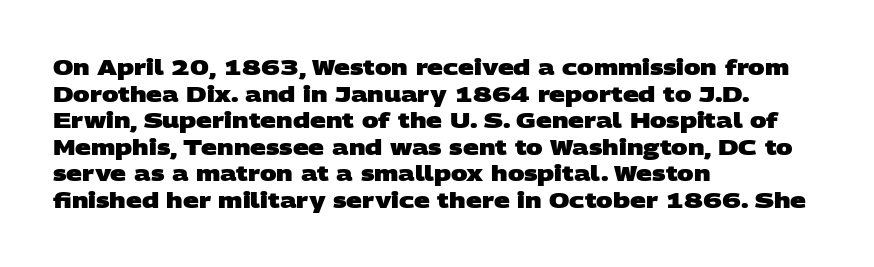
The letterforms sit shoulder to shoulder at normal distance. Bare-footed words on every line. The letters are bold, with thick, heavy strokes. Horizontal alignment here is leftward, the default for most running prose.
